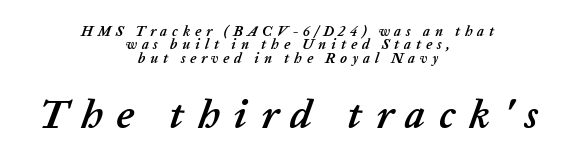
{"italic": "yes", "lean": "right", "slant_degrees": 20, "bold": "yes", "weight": "semibold", "width": "normal", "stroke_contrast": "low", "x_height": "medium", "monospaced": "no", "underline": "no", "align": "center", "line_spacing": "tight", "line_spacing_ratio": 0.96, "letter_spacing": "wide", "letter_spacing_em": 0.34, "larger_block": "second", "size_ratio": 2.86, "glyph_px": 40}
